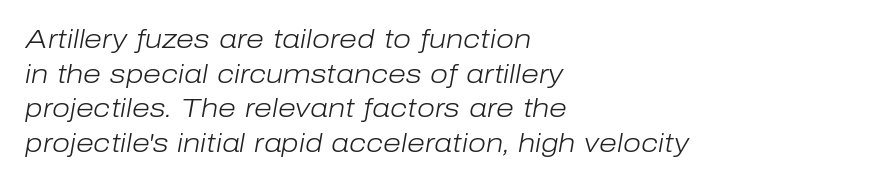
The image shows 26 px text type, italic (leaning right); set left-aligned, normal line spacing (1.33x), normal letter spacing, not underlined.
